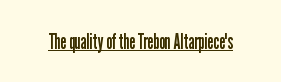
The image shows 22 px text type, upright; set normal letter spacing, underlined.
